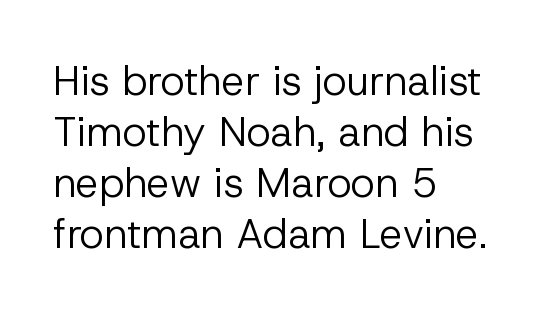
The paragraph has a hard left edge and a soft right edge. Caption: standard tracking, unaltered. Does the type have serifs? No, each stem ends abruptly. You could not count columns in this text — the font is proportionally spaced.
